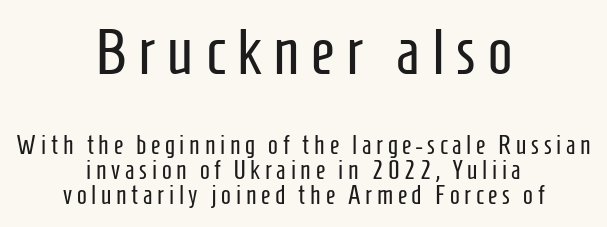
Q: Is the text bold? A: No.
Q: Is the text italic (slanted)? A: No, it is upright.
Q: Is the typeface a serif or a sans-serif typeface? A: Sans-serif.
Q: Is the text underlined? A: No.
Q: How is the paragraph aligned? A: Centered.
Q: Is the spacing between lines tight, normal or loose? A: Tight.
Q: Which block of text is set in a larger size, the first (top) or the second (bottom)? A: The first (top) one.
Q: Width (condensed, normal, or wide)? A: Condensed.
Q: Stroke contrast? A: Low.
Q: x-height? A: Medium.
Q: Monospaced? A: No.
